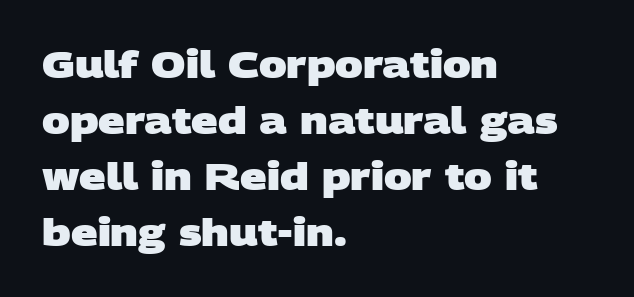
The image shows 37 px heavy, wide sans-serif type; set left-aligned, normal line spacing (1.51x), normal letter spacing, not underlined; low stroke contrast and a large x-height.
